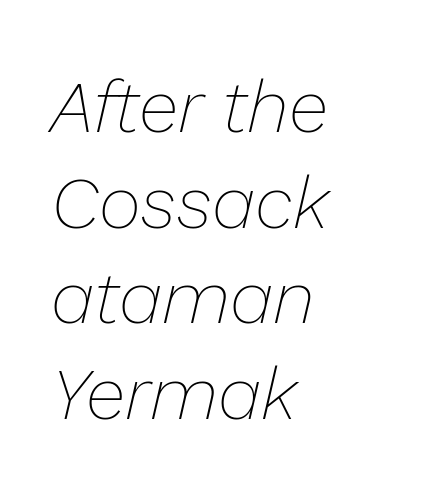
The image shows 73 px thin type, italic (leaning right); set left-aligned, normal line spacing (1.31x), normal letter spacing, not underlined; low stroke contrast and a medium x-height.
